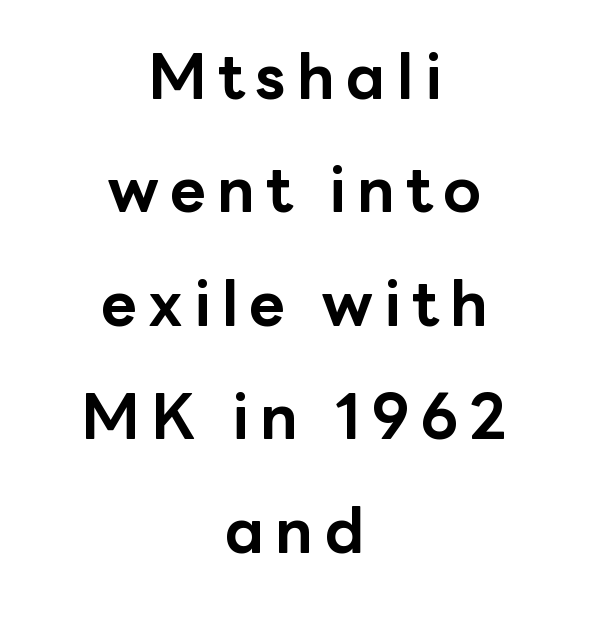
Q: Is the text bold? A: Yes.
Q: Is the text italic (slanted)? A: No, it is upright.
Q: Is the typeface a serif or a sans-serif typeface? A: Sans-serif.
Q: Is the text underlined? A: No.
Q: How is the paragraph aligned? A: Centered.
Q: Width (condensed, normal, or wide)? A: Normal.
Q: Stroke contrast? A: Low.
Q: x-height? A: Medium.
Q: Monospaced? A: No.
